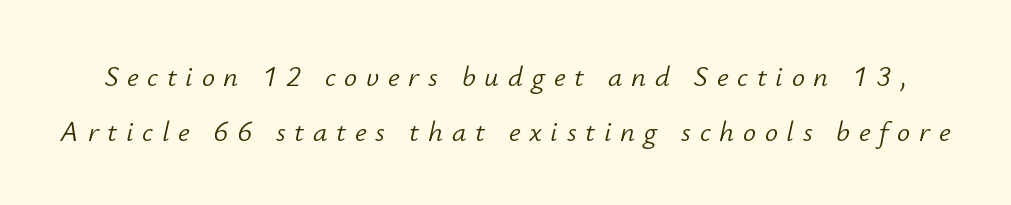
{"italic": "yes", "lean": "right", "slant_degrees": 12, "bold": "no", "weight": "light", "width": "normal", "stroke_contrast": "low", "x_height": "small", "monospaced": "no", "underline": "no", "line_spacing_ratio": 1.89, "letter_spacing": "wide", "letter_spacing_em": 0.3, "glyph_px": 29}
